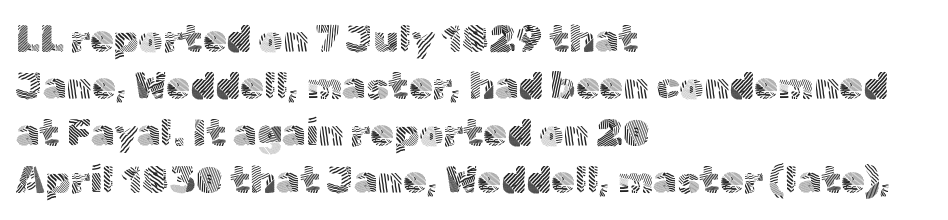
{"serif": "no", "italic": "no", "bold": "no", "weight": "light", "width": "normal", "x_height": "medium", "monospaced": "no", "underline": "no", "align": "left", "line_spacing_ratio": 1.24, "letter_spacing": "normal", "letter_spacing_em": 0.0, "glyph_px": 38}
